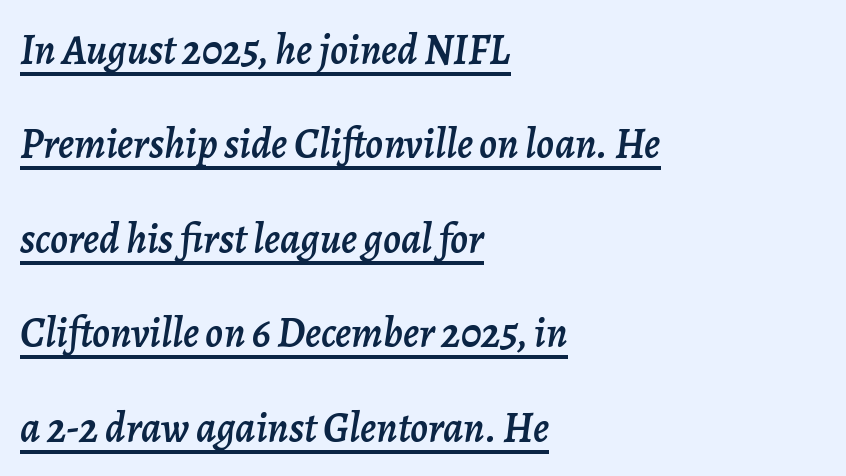
Q: Is the text italic (slanted)? A: Yes, it leans right by about 7 degrees.
Q: Is the text underlined? A: Yes.
Q: How is the paragraph aligned? A: Left-aligned.
Q: Is the spacing between letters normal or unusually wide? A: Normal.
Q: Is the spacing between lines tight, normal or loose? A: Loose.
Q: Width (condensed, normal, or wide)? A: Normal.
Q: Stroke contrast? A: Low.
Q: x-height? A: Medium.
Q: Monospaced? A: No.
